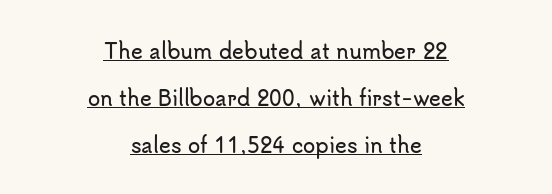
In terms of posture, this sample is upright. A rule runs beneath these lines of type. The rendering uses a large line-height, opening up the rows. Does the copy run flush right? No — it is centered line by line.
